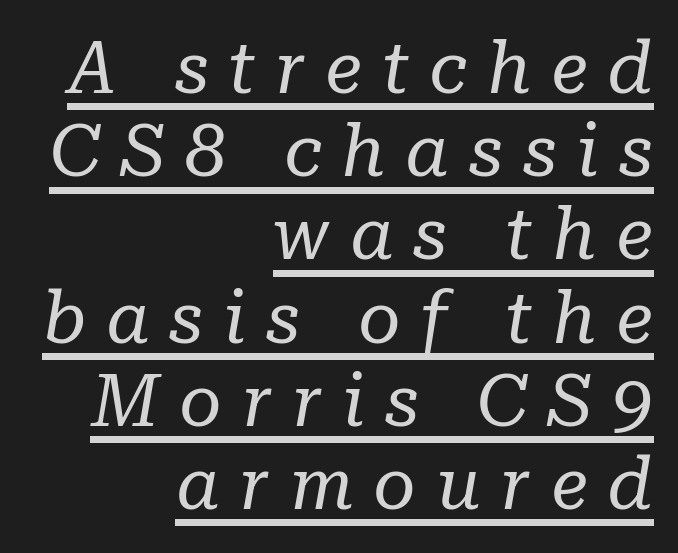
Q: Is the text bold? A: No.
Q: Is the text italic (slanted)? A: Yes, it leans right by about 10 degrees.
Q: Is the typeface a serif or a sans-serif typeface? A: Serif.
Q: Is the text underlined? A: Yes.
Q: How is the paragraph aligned? A: Right-aligned.
Q: Is the spacing between letters normal or unusually wide? A: Unusually wide.
Q: Is the spacing between lines tight, normal or loose? A: Tight.
Q: Width (condensed, normal, or wide)? A: Normal.
Q: Stroke contrast? A: Low.
Q: x-height? A: Medium.
Q: Monospaced? A: No.
